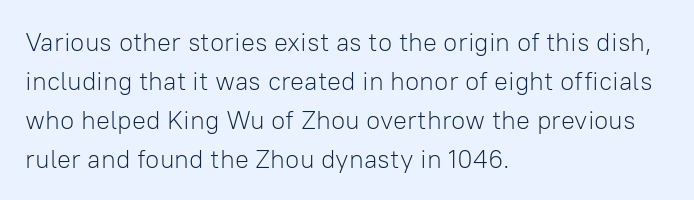
The image shows 26 px text type, upright; set left-aligned, normal line spacing (1.5x), normal letter spacing, not underlined.
